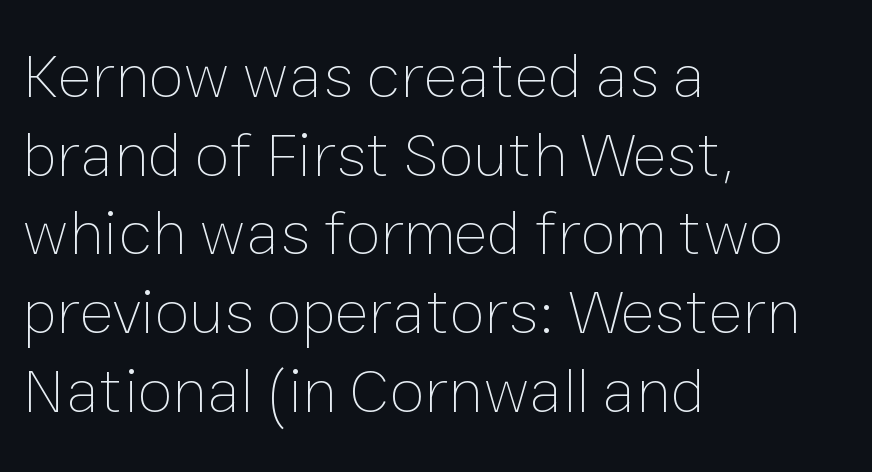
You can tell it's not italic because the verticals are truly vertical. Plain, unruled lines of type. Nothing unusual about the tracking: characters are spaced as the font intends. Looks like regular typesetting: each glyph gets only the width it needs.
